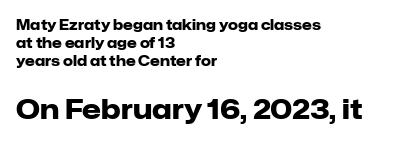
These lines stack with their left ends in a neat column. Compared with an ordinary text face, these strokes are far heavier — a full bold. The string is rendered with underlining switched off. Tracking here is standard; glyphs follow each other at the usual distance. Does the bottom block carry the larger type? Yes, it does. Every character sits straight up, as roman type does.
